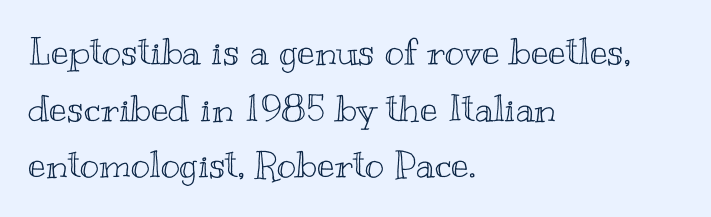
The image shows 37 px wide type, upright; set left-aligned, normal line spacing (1.53x), normal letter spacing, not underlined; a small x-height.
